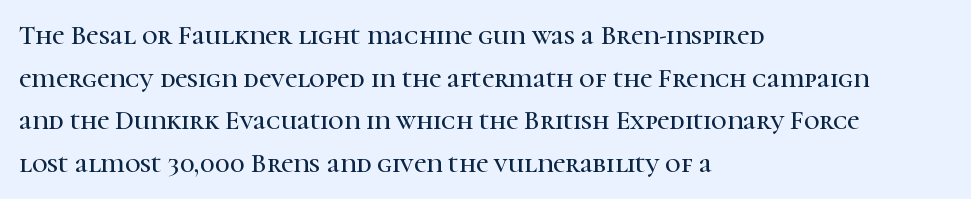
{"italic": "no", "underline": "no", "align": "left", "line_spacing": "normal", "line_spacing_ratio": 1.58, "letter_spacing": "normal", "letter_spacing_em": 0.0, "glyph_px": 27}
